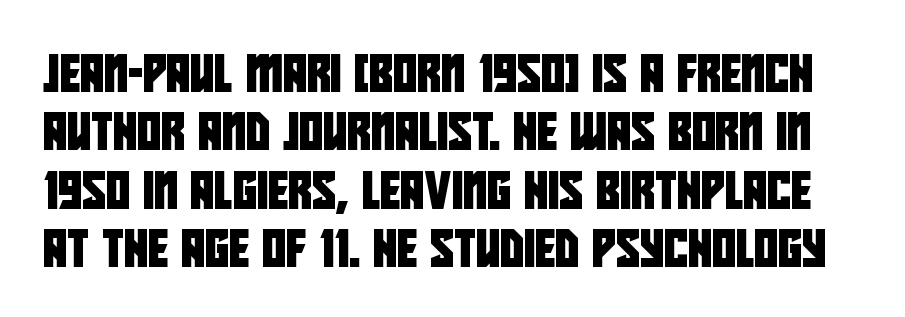
The gaps between neighbouring characters are ordinary and unremarkable. A normal amount of white space separates one row of letters from the next. A typesetter would call this proportional, since set widths differ per character. Nope, no serifs anywhere on these letters. A clean baseline with only descenders dipping below it.
